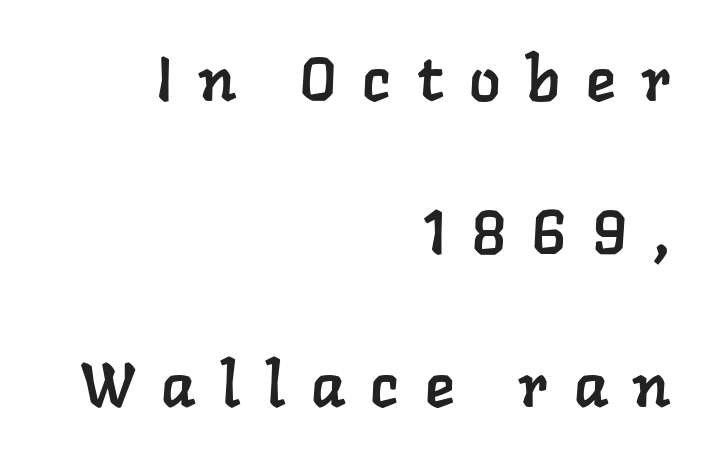
Q: Is the typeface a serif or a sans-serif typeface? A: Serif.
Q: Is the text underlined? A: No.
Q: How is the paragraph aligned? A: Right-aligned.
Q: Is the spacing between letters normal or unusually wide? A: Unusually wide.
Q: Is the spacing between lines tight, normal or loose? A: Loose.
Q: Width (condensed, normal, or wide)? A: Normal.
Q: Stroke contrast? A: Low.
Q: x-height? A: Medium.
Q: Monospaced? A: No.
